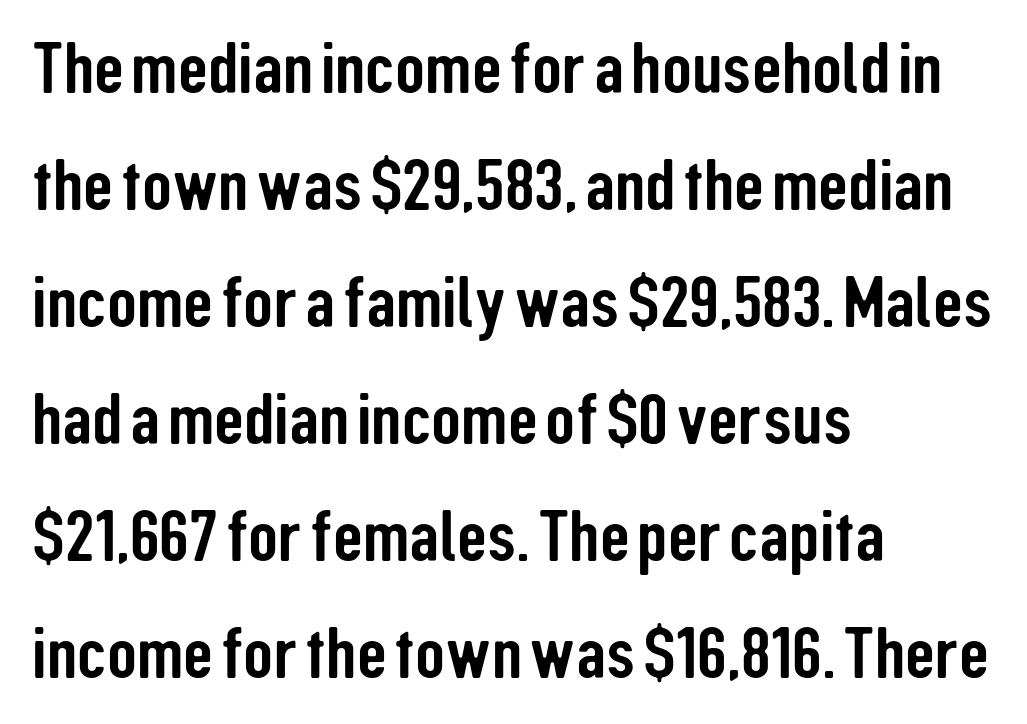
{"serif": "no", "italic": "no", "width": "condensed", "stroke_contrast": "low", "x_height": "medium", "monospaced": "no", "underline": "no", "align": "left", "line_spacing": "normal", "line_spacing_ratio": 1.58, "letter_spacing": "normal", "letter_spacing_em": 0.0, "glyph_px": 74}
